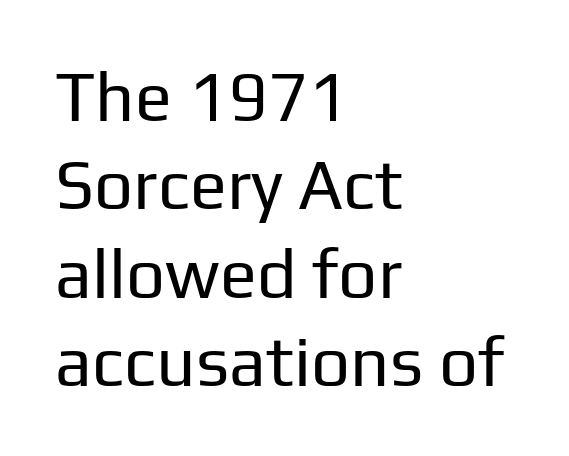
{"serif": "no", "italic": "no", "bold": "no", "weight": "regular", "width": "normal", "stroke_contrast": "low", "x_height": "medium", "monospaced": "no", "underline": "no", "align": "left", "line_spacing": "normal", "line_spacing_ratio": 1.28, "letter_spacing": "normal", "letter_spacing_em": 0.0, "glyph_px": 69}
